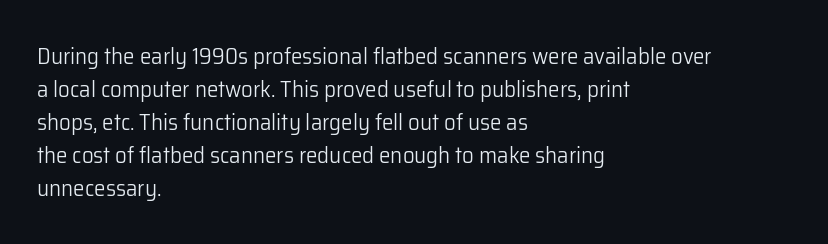
{"italic": "no", "bold": "no", "underline": "no", "align": "left", "line_spacing": "normal", "line_spacing_ratio": 1.43, "letter_spacing": "normal", "letter_spacing_em": 0.0, "glyph_px": 23}
